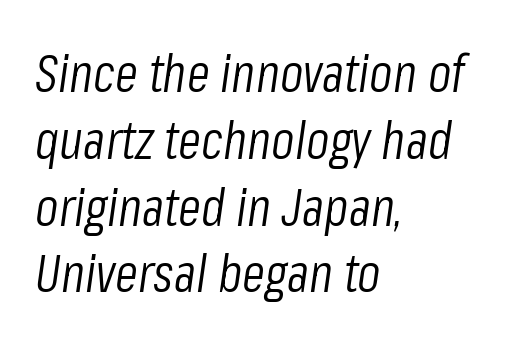
The text carries the slant typical of an italic or oblique font. The rendering uses a moderate line-height, typical for paragraphs. Each letter keeps its own natural width here, so spacing adapts to shape. Stroke thickness stays within the range of a standard reading face or lighter. Letters rest on an invisible, unmarked baseline. The setting favours the left margin, as ordinary paragraphs usually do.
